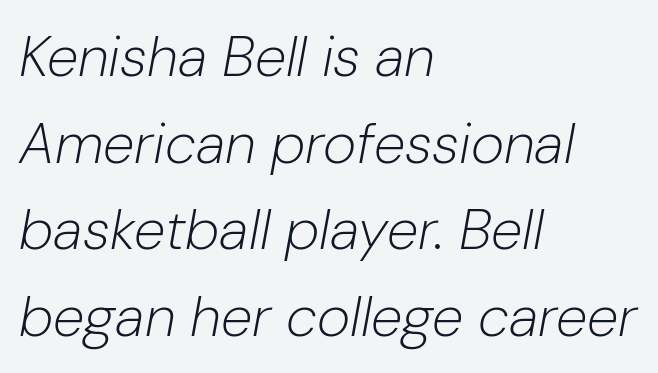
Short note: letters normally spaced. The letterforms sit at book weight or below. Compared with ordinary roman type, these characters are visibly tilted. The gap between lines stays unmarked.
